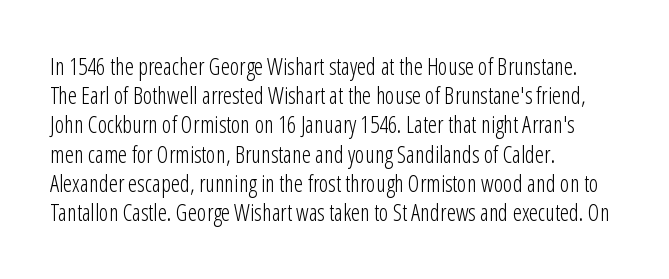
{"italic": "no", "bold": "no", "underline": "no", "align": "left", "line_spacing": "normal", "line_spacing_ratio": 1.27, "letter_spacing": "normal", "letter_spacing_em": 0.0, "glyph_px": 23}
